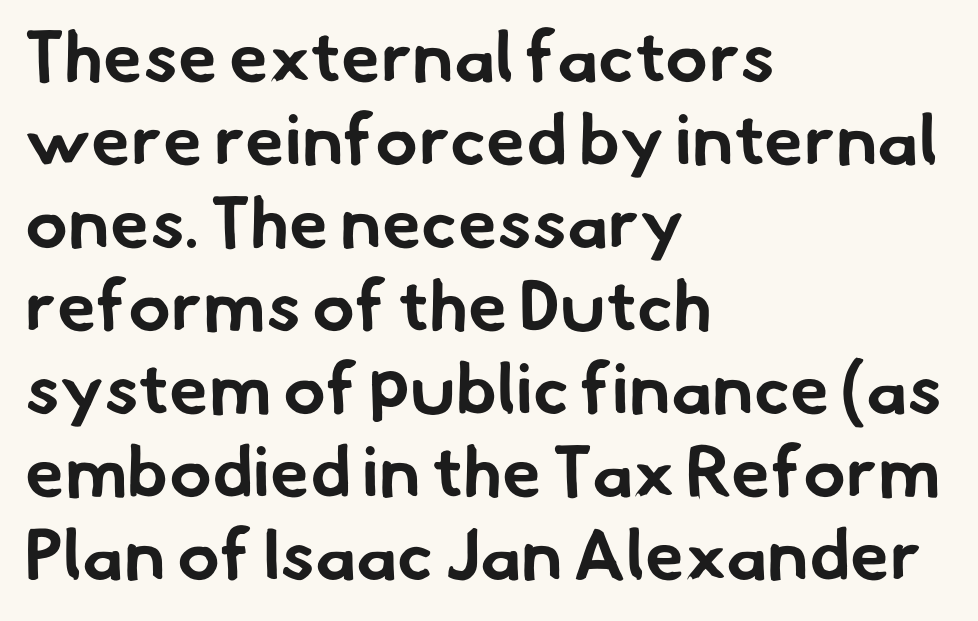
The image shows 71 px bold sans-serif type; set left-aligned, line spacing 1.17x, normal letter spacing, not underlined; low stroke contrast and a small x-height.
